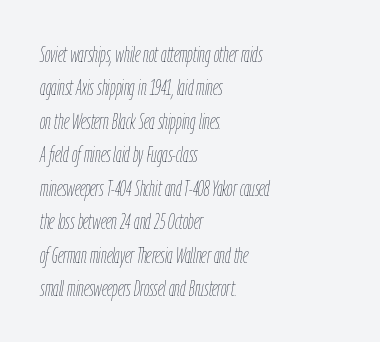
The image shows 22 px text type, italic (leaning right); set left-aligned, normal line spacing (1.52x), normal letter spacing, not underlined.
